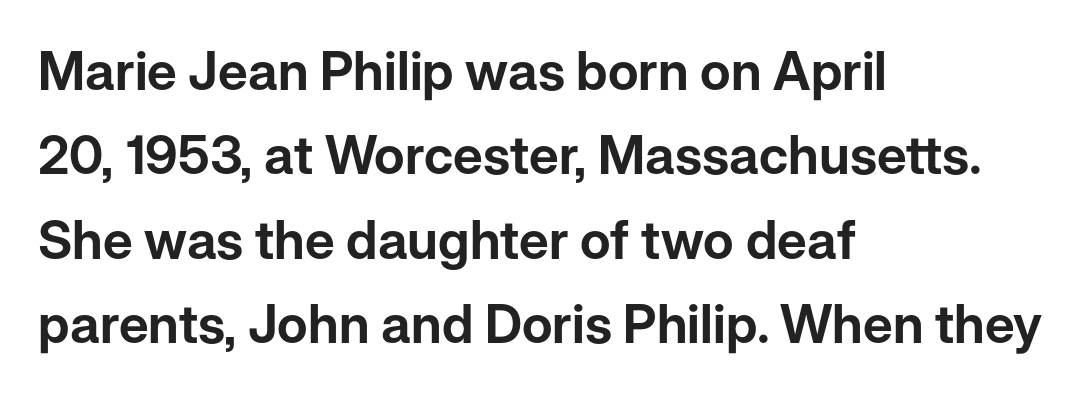
Q: Is the text italic (slanted)? A: No, it is upright.
Q: Is the typeface a serif or a sans-serif typeface? A: Sans-serif.
Q: Is the text underlined? A: No.
Q: How is the paragraph aligned? A: Left-aligned.
Q: Is the spacing between letters normal or unusually wide? A: Normal.
Q: Is the spacing between lines tight, normal or loose? A: Normal.
Q: Width (condensed, normal, or wide)? A: Normal.
Q: Stroke contrast? A: Low.
Q: x-height? A: Medium.
Q: Monospaced? A: No.
